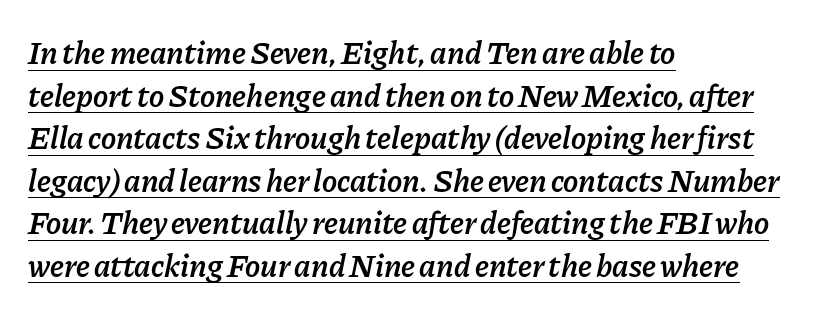
The image shows 32 px semibold type, italic (leaning right); set left-aligned, normal line spacing (1.33x), normal letter spacing, underlined; low stroke contrast and a medium x-height.
